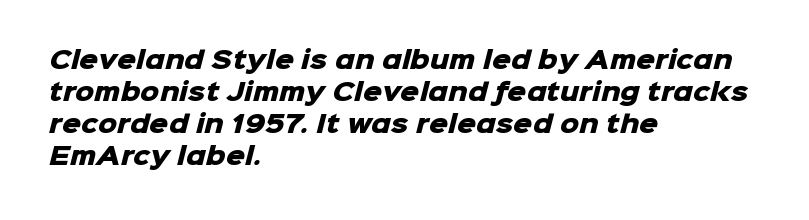
The image shows 24 px bold type; set left-aligned, normal line spacing (1.34x), normal letter spacing, not underlined.
